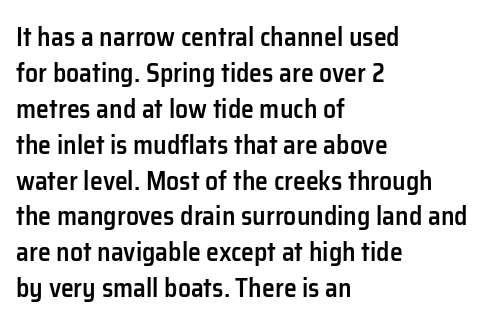
Q: Is the text bold? A: Semi-bold.
Q: Is the text italic (slanted)? A: No, it is upright.
Q: Is the text underlined? A: No.
Q: How is the paragraph aligned? A: Left-aligned.
Q: Is the spacing between letters normal or unusually wide? A: Normal.
Q: Is the spacing between lines tight, normal or loose? A: Normal.
